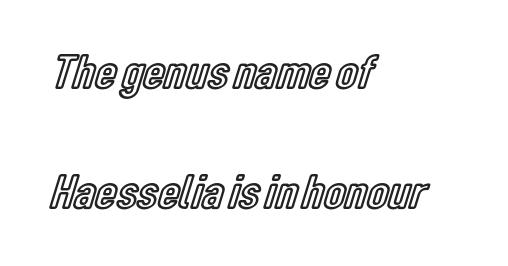
How would I describe the line gaps? Wide and relaxed. Here the designer chose a conventional face with non-uniform glyph widths. The rendering keeps characters at their native spacing.
